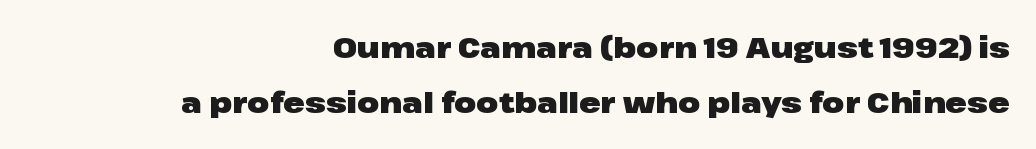
Q: Is the text bold? A: Yes.
Q: Is the text italic (slanted)? A: No, it is upright.
Q: Is the typeface a serif or a sans-serif typeface? A: Sans-serif.
Q: Is the text underlined? A: No.
Q: How is the paragraph aligned? A: Right-aligned.
Q: Is the spacing between letters normal or unusually wide? A: Normal.
Q: Is the spacing between lines tight, normal or loose? A: Loose.
Q: Width (condensed, normal, or wide)? A: Wide.
Q: Stroke contrast? A: Low.
Q: x-height? A: Medium.
Q: Monospaced? A: No.
